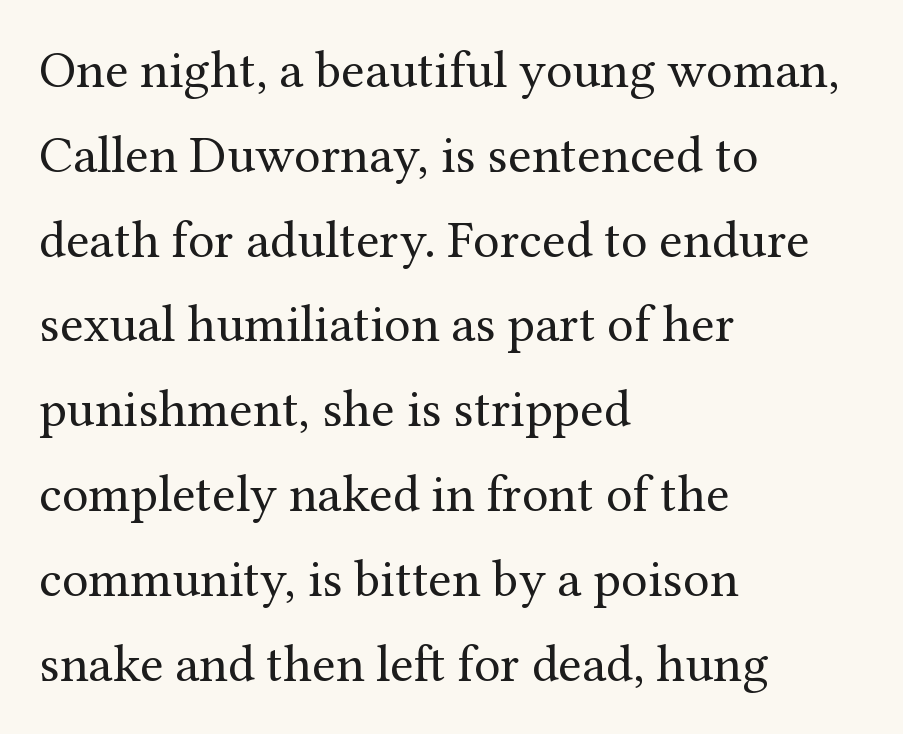
Normally led — the rows are evenly, conventionally spaced. This rendering uses left alignment, leaving the right contour irregular. Letter spacing: default. The face used here is proportionally spaced, like ordinary book or web type. The space beneath each line is pristine and unruled.
